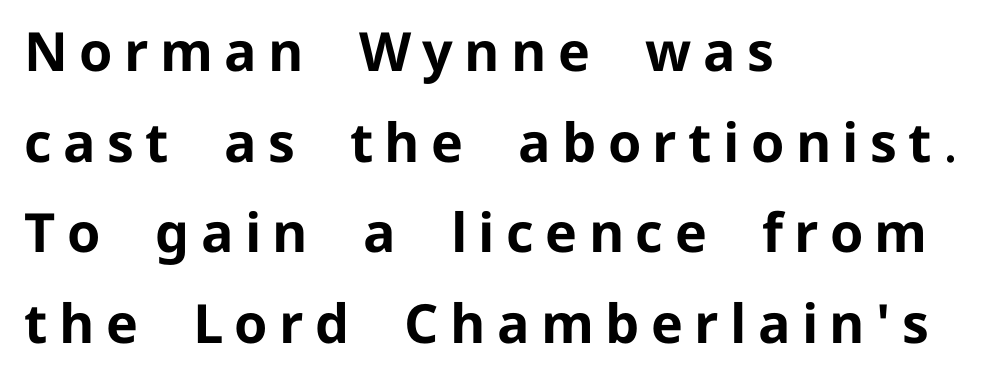
{"serif": "no", "italic": "no", "bold": "yes", "weight": "bold", "width": "normal", "stroke_contrast": "low", "x_height": "medium", "monospaced": "no", "underline": "no", "align": "left", "line_spacing": "normal", "line_spacing_ratio": 1.68, "letter_spacing": "wide", "letter_spacing_em": 0.21, "glyph_px": 54}
